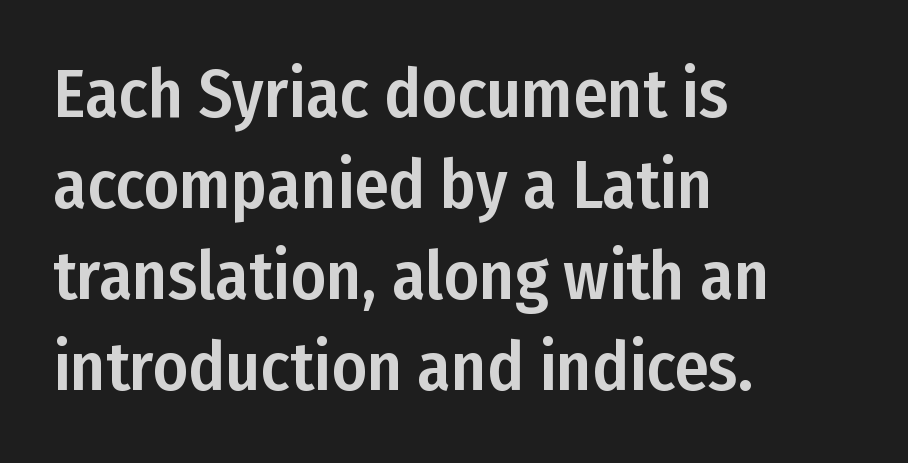
The ragged edge is on the right, which tells us the setting is flush left. Serif or sans? Sans — the stroke terminals are bare. The area under the type is left untouched. Italic? Not at all — the glyphs are vertical. A typesetter would call this zero additional tracking.
